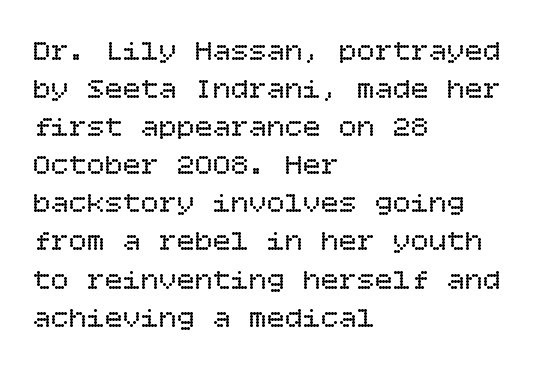
The image shows 30 px regular-weight type, upright; set left-aligned, normal line spacing (1.27x), normal letter spacing, not underlined; low stroke contrast and a large x-height.
